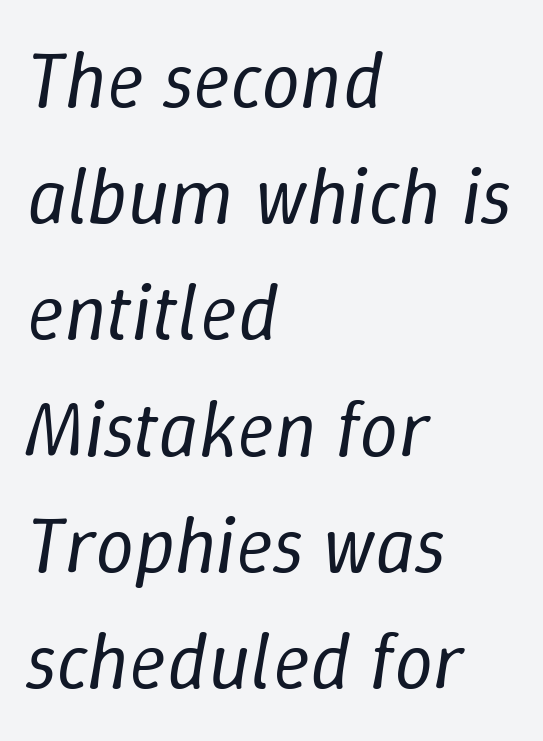
Glyph-to-glyph distance matches everyday printed text. Tall strokes in this sample are angled rather than plumb. Just letters on the line, the space beneath them empty. The rag falls on the right side of this text block. Here the designer chose a conventional face with non-uniform glyph widths.
